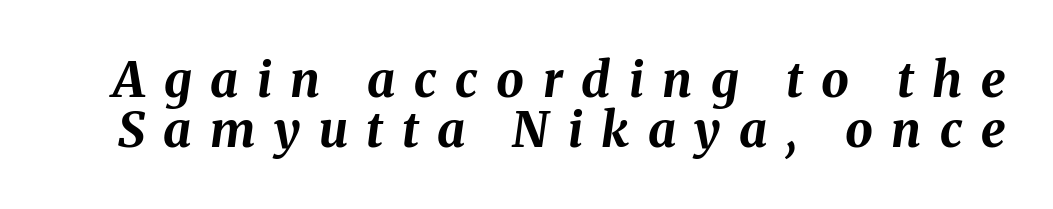
Q: Is the text bold? A: Yes.
Q: Is the text italic (slanted)? A: Yes, it leans right by about 8 degrees.
Q: Is the text underlined? A: No.
Q: Is the spacing between letters normal or unusually wide? A: Unusually wide.
Q: Is the spacing between lines tight, normal or loose? A: Tight.
Q: Width (condensed, normal, or wide)? A: Normal.
Q: Stroke contrast? A: Medium.
Q: x-height? A: Medium.
Q: Monospaced? A: No.
